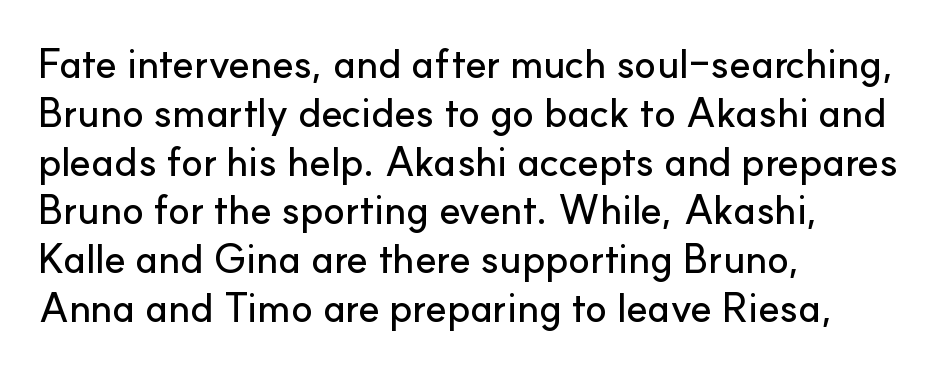
Q: Is the text italic (slanted)? A: No, it is upright.
Q: Is the typeface a serif or a sans-serif typeface? A: Sans-serif.
Q: Is the text underlined? A: No.
Q: How is the paragraph aligned? A: Left-aligned.
Q: Is the spacing between letters normal or unusually wide? A: Normal.
Q: Width (condensed, normal, or wide)? A: Normal.
Q: Stroke contrast? A: Low.
Q: x-height? A: Small.
Q: Monospaced? A: No.
